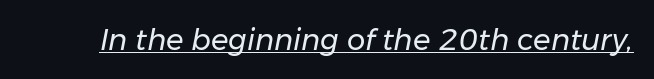
{"italic": "yes", "lean": "right", "slant_degrees": 11, "bold": "no", "weight": "regular", "width": "normal", "stroke_contrast": "low", "x_height": "medium", "monospaced": "no", "underline": "yes", "letter_spacing": "normal", "letter_spacing_em": 0.0, "glyph_px": 29}
